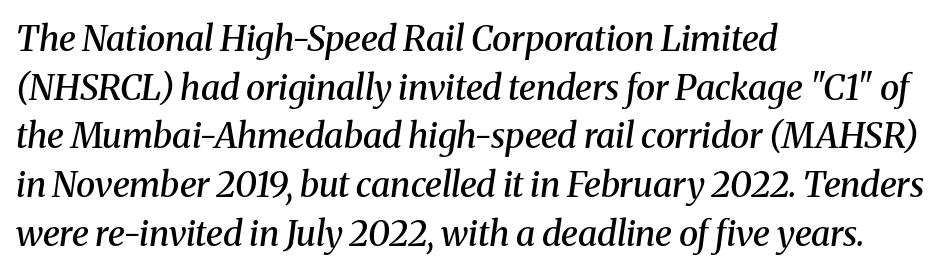
Q: Is the text bold? A: Semi-bold.
Q: Is the text italic (slanted)? A: Yes, it leans right by about 8 degrees.
Q: Is the typeface a serif or a sans-serif typeface? A: Serif.
Q: Is the text underlined? A: No.
Q: How is the paragraph aligned? A: Left-aligned.
Q: Is the spacing between letters normal or unusually wide? A: Normal.
Q: Is the spacing between lines tight, normal or loose? A: Normal.
Q: Width (condensed, normal, or wide)? A: Normal.
Q: Stroke contrast? A: Medium.
Q: x-height? A: Medium.
Q: Monospaced? A: No.
